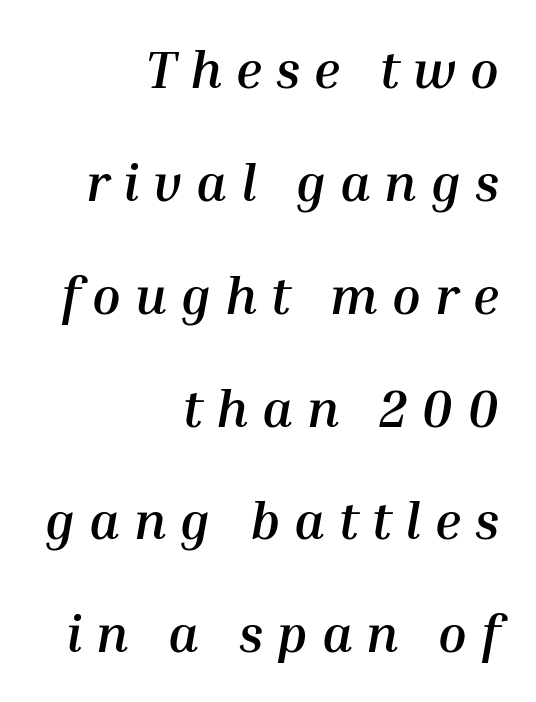
The image shows 52 px semibold type, italic (leaning right); set right-aligned, loose line spacing (2.17x), unusually wide letter spacing (+0.27 em), not underlined; medium stroke contrast and a medium x-height.
